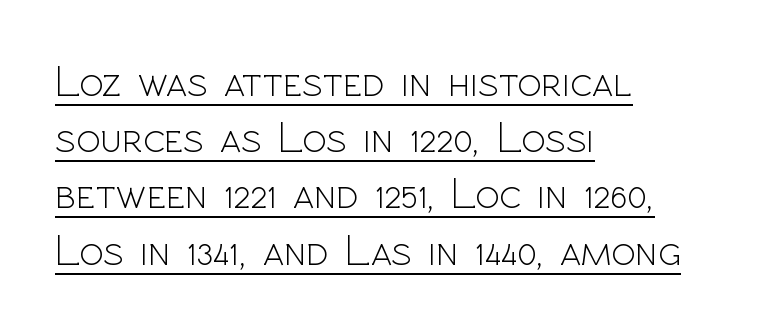
The image shows 45 px light sans-serif type, upright; set left-aligned, normal line spacing (1.25x), normal letter spacing, underlined; a medium x-height.
